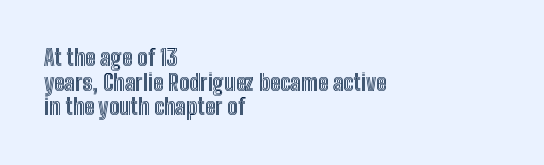
Underline: absent. Nobody touched the tracking dial on this one. You can tell it's not italic because the verticals are truly vertical. The passage is arranged the way most books set body copy — flush left. Line spacing here is tight.
